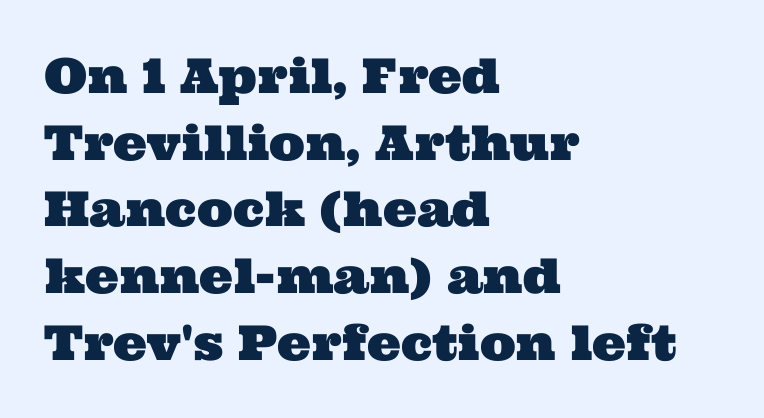
{"serif": "yes", "width": "wide", "stroke_contrast": "medium", "x_height": "medium", "monospaced": "no", "underline": "no", "align": "left", "line_spacing": "normal", "line_spacing_ratio": 1.39, "letter_spacing": "normal", "letter_spacing_em": 0.0, "glyph_px": 48}
